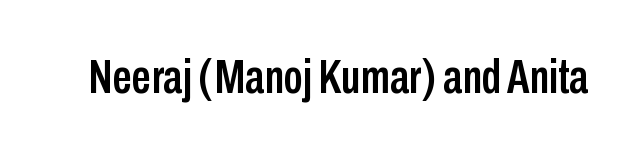
The image shows 48 px condensed sans-serif type, upright; set normal letter spacing, not underlined; low stroke contrast and a medium x-height.
